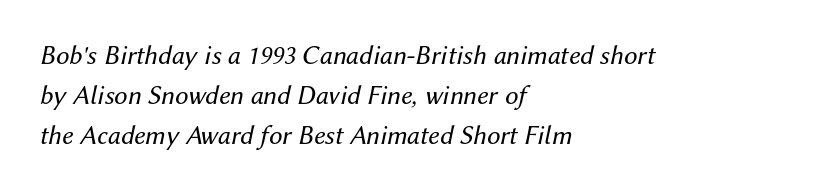
{"italic": "yes", "lean": "right", "slant_degrees": 12, "bold": "no", "underline": "no", "align": "left", "line_spacing": "normal", "line_spacing_ratio": 1.48, "letter_spacing": "normal", "letter_spacing_em": 0.0, "glyph_px": 27}
